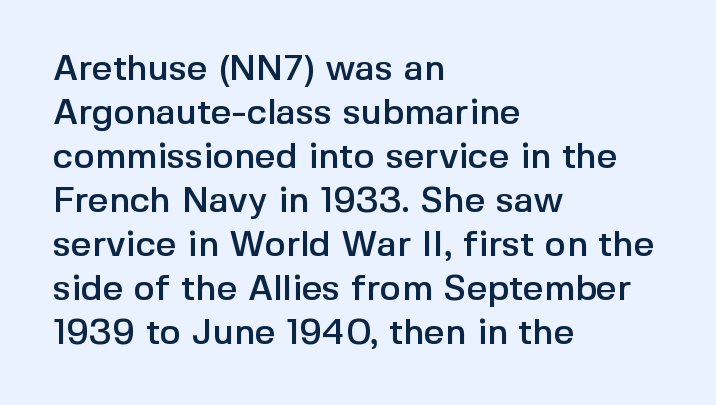
Q: Is the text italic (slanted)? A: No, it is upright.
Q: Is the typeface a serif or a sans-serif typeface? A: Sans-serif.
Q: Is the text underlined? A: No.
Q: How is the paragraph aligned? A: Left-aligned.
Q: Is the spacing between letters normal or unusually wide? A: Normal.
Q: Width (condensed, normal, or wide)? A: Normal.
Q: x-height? A: Medium.
Q: Monospaced? A: No.
